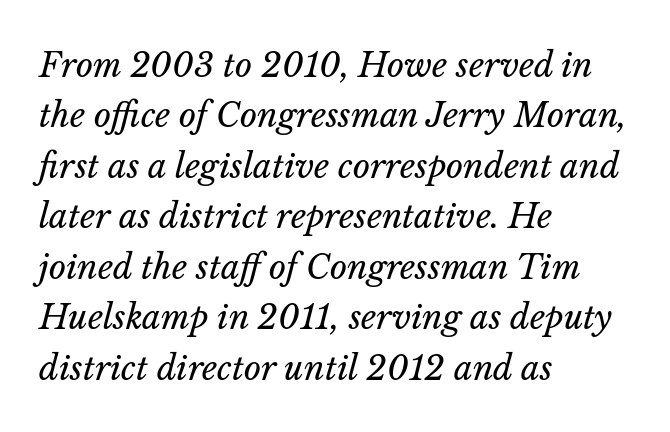
The image shows 33 px regular-weight type, italic (leaning right); set left-aligned, normal line spacing (1.53x), normal letter spacing, not underlined; low stroke contrast and a medium x-height.
